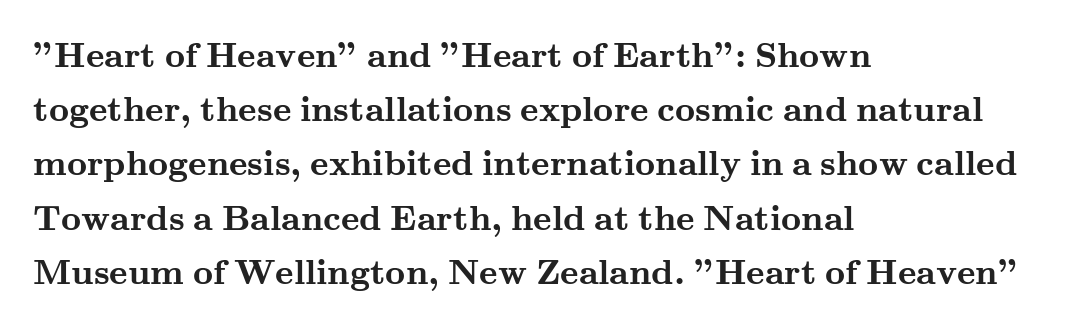
{"serif": "yes", "italic": "no", "bold": "yes", "weight": "semibold", "width": "wide", "stroke_contrast": "medium", "x_height": "small", "monospaced": "no", "underline": "no", "align": "left", "line_spacing": "normal", "line_spacing_ratio": 1.55, "letter_spacing": "normal", "letter_spacing_em": 0.0, "glyph_px": 35}
